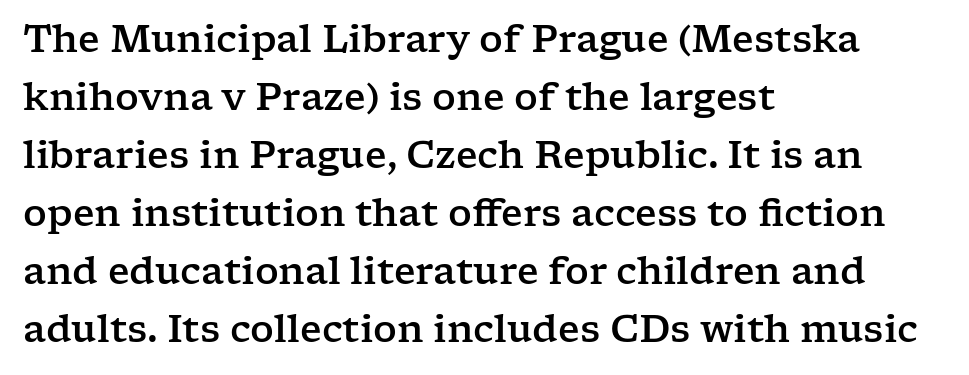
Q: Is the text italic (slanted)? A: No, it is upright.
Q: Is the typeface a serif or a sans-serif typeface? A: Serif.
Q: Is the text underlined? A: No.
Q: How is the paragraph aligned? A: Left-aligned.
Q: Is the spacing between letters normal or unusually wide? A: Normal.
Q: Is the spacing between lines tight, normal or loose? A: Normal.
Q: Width (condensed, normal, or wide)? A: Wide.
Q: Stroke contrast? A: Low.
Q: x-height? A: Medium.
Q: Monospaced? A: No.
